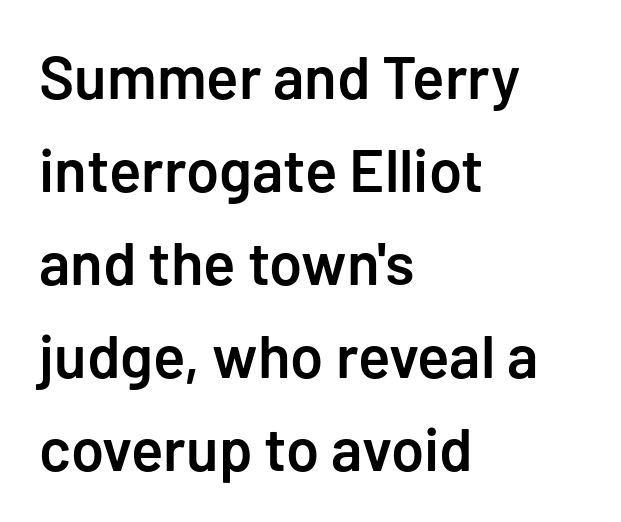
Characters follow at the spacing the type designer built in. Clear beneath every line of the passage. Horizontally, the lines are justified to the leading edge only. This is the regular roman posture of the typeface.
